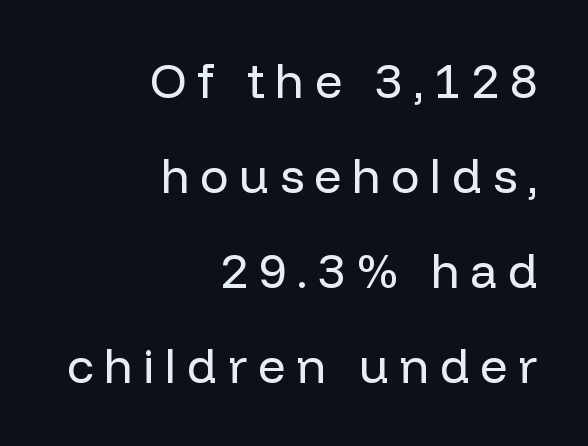
The image shows 48 px regular-weight sans-serif type, upright; set right-aligned, loose line spacing (1.98x), unusually wide letter spacing (+0.22 em), not underlined; low stroke contrast and a medium x-height.
